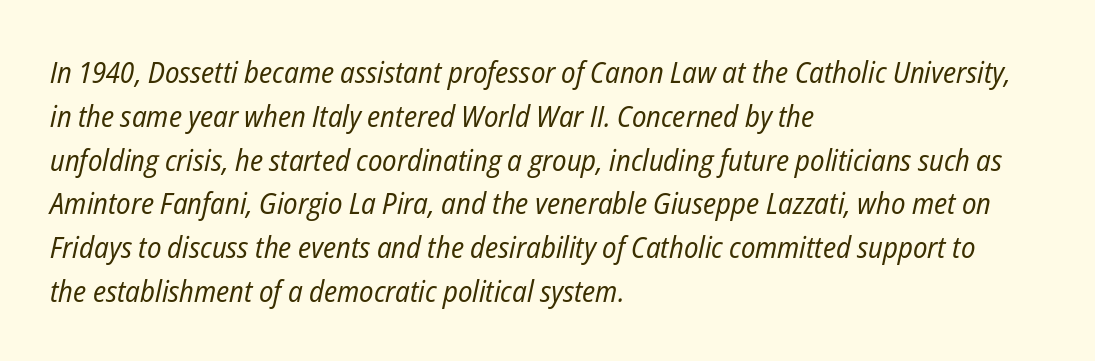
{"italic": "yes", "lean": "right", "slant_degrees": 12, "bold": "no", "weight": "regular", "width": "condensed", "stroke_contrast": "low", "x_height": "medium", "monospaced": "no", "underline": "no", "align": "left", "line_spacing": "normal", "line_spacing_ratio": 1.46, "letter_spacing": "normal", "letter_spacing_em": 0.0, "glyph_px": 30}
